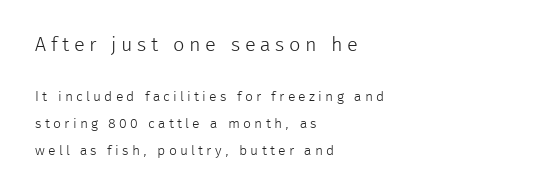
{"italic": "no", "bold": "no", "underline": "no", "align": "left", "line_spacing": "loose", "line_spacing_ratio": 1.94, "letter_spacing": "wide", "letter_spacing_em": 0.23, "larger_block": "first", "size_ratio": 1.43, "glyph_px": 20}
